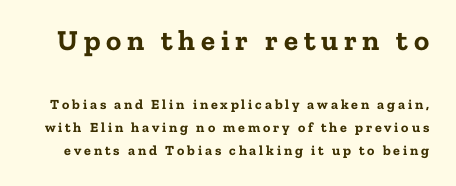
The image shows 29 px bold serif type, upright; set normal line spacing (1.63x), unusually wide letter spacing (+0.2 em), not underlined; the first (top) block is 2.07x larger; low stroke contrast and a medium x-height.
